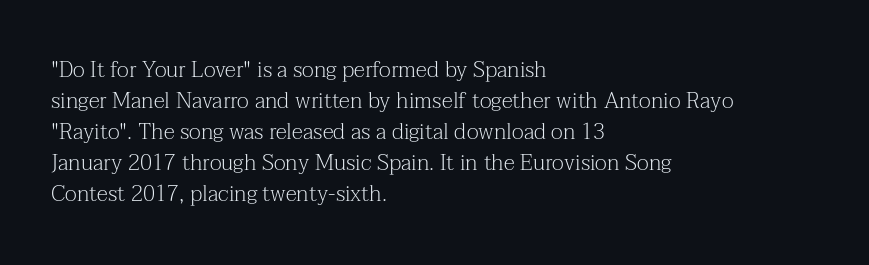
{"italic": "no", "bold": "no", "underline": "no", "align": "left", "line_spacing": "normal", "line_spacing_ratio": 1.41, "letter_spacing": "normal", "letter_spacing_em": 0.0, "glyph_px": 22}
